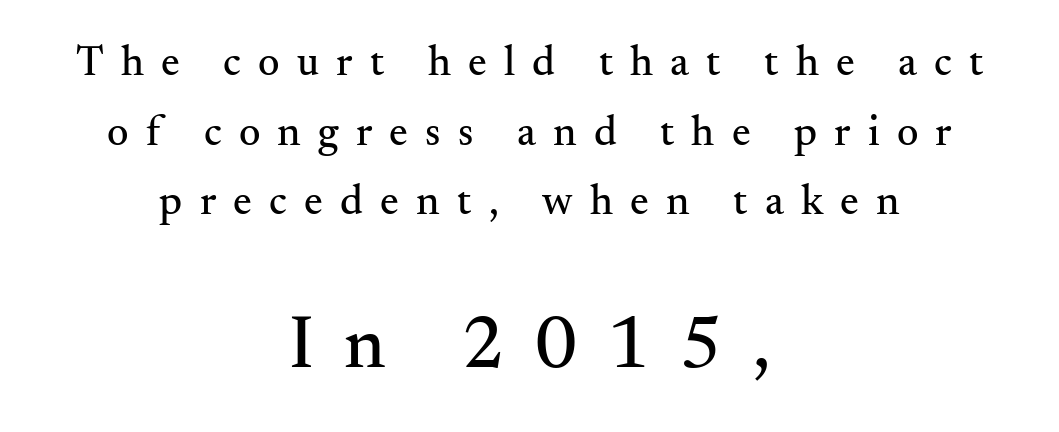
{"serif": "yes", "italic": "no", "width": "normal", "stroke_contrast": "medium", "x_height": "small", "monospaced": "no", "underline": "no", "align": "center", "line_spacing": "normal", "line_spacing_ratio": 1.66, "letter_spacing": "wide", "letter_spacing_em": 0.41, "larger_block": "second", "size_ratio": 1.76, "glyph_px": 74}
